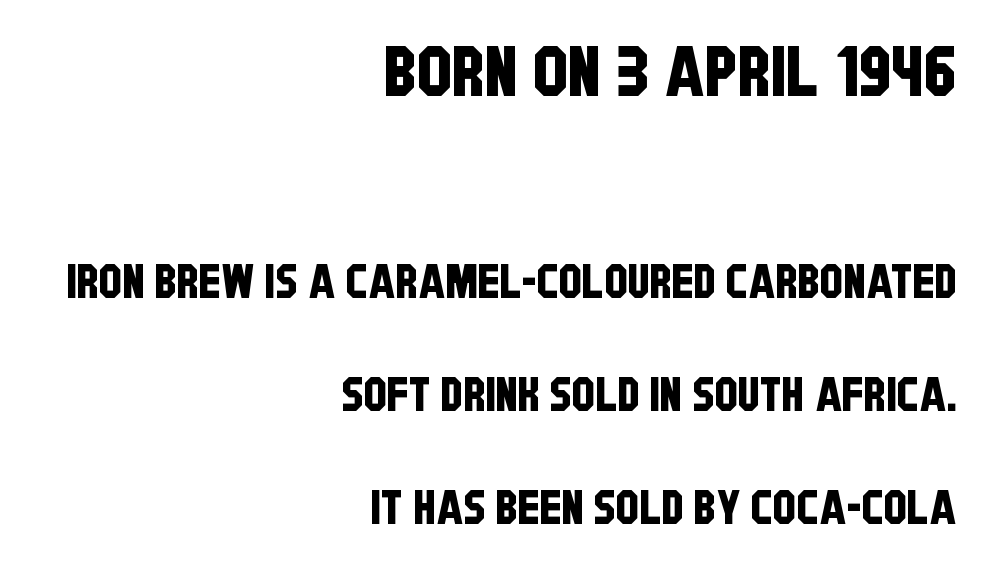
The image shows 70 px condensed sans-serif type; set right-aligned, loose line spacing (2.4x), normal letter spacing, not underlined; the first (top) block is 1.49x larger; low stroke contrast and a large x-height.
